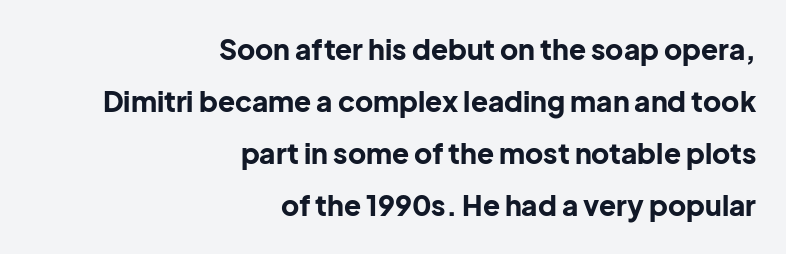
{"serif": "no", "italic": "no", "bold": "yes", "weight": "bold", "width": "normal", "stroke_contrast": "low", "x_height": "medium", "monospaced": "no", "underline": "no", "align": "right", "line_spacing_ratio": 1.86, "letter_spacing": "normal", "letter_spacing_em": 0.0, "glyph_px": 28}
